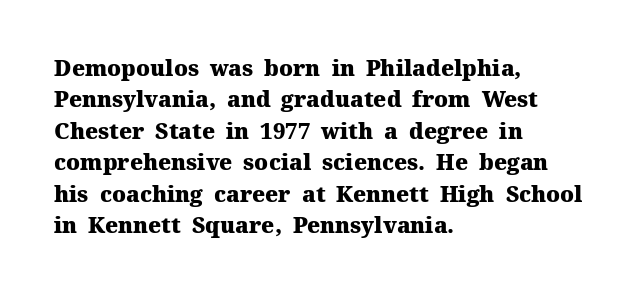
The image shows 22 px bold type, upright; set left-aligned, normal line spacing (1.43x), normal letter spacing, not underlined.
